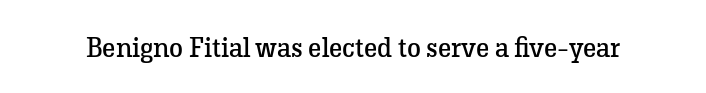
{"serif": "yes", "italic": "no", "bold": "no", "weight": "regular", "width": "normal", "stroke_contrast": "low", "x_height": "medium", "monospaced": "no", "underline": "no", "letter_spacing": "normal", "letter_spacing_em": 0.0, "glyph_px": 28}
